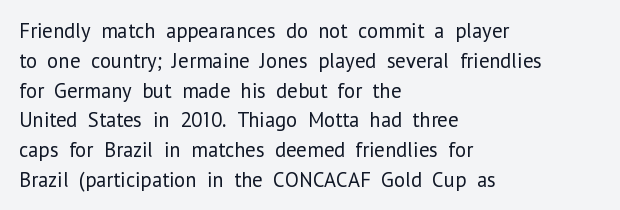
The image shows 21 px text type, upright; set left-aligned, normal line spacing (1.42x), normal letter spacing, not underlined.
